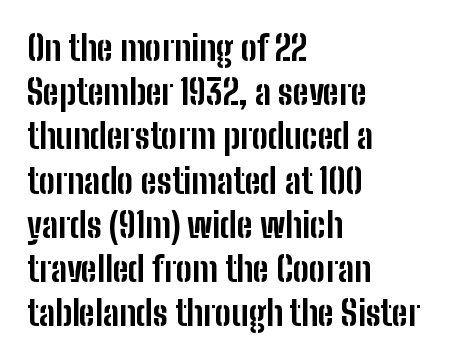
The image shows 34 px bold, condensed sans-serif type, upright; set left-aligned, normal line spacing (1.3x), normal letter spacing, not underlined; low stroke contrast and a medium x-height.
